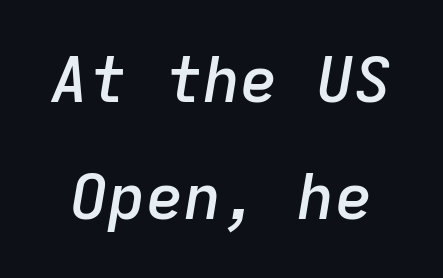
{"italic": "yes", "lean": "right", "slant_degrees": 9, "bold": "semi", "weight": "semibold", "width": "normal", "stroke_contrast": "low", "x_height": "medium", "monospaced": "yes", "underline": "no", "line_spacing_ratio": 1.85, "letter_spacing": "normal", "letter_spacing_em": 0.0, "glyph_px": 63}
